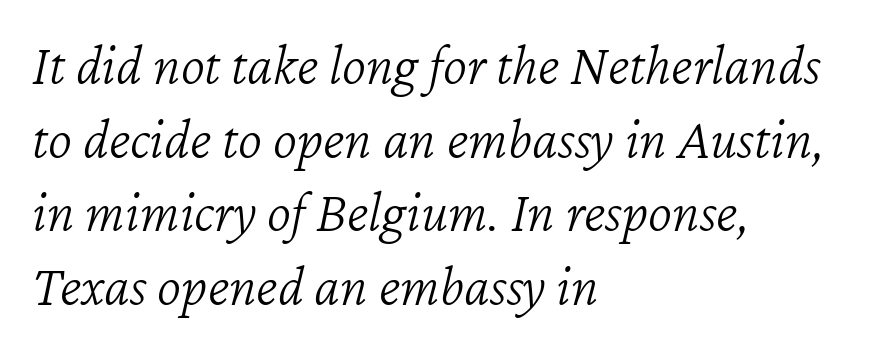
This reads as an unemphasized weight, regular at the heaviest. The passage shown leans; its letterforms are oblique. Successive baselines arrive at the customary interval. Words float on clear page, feet unadorned. The lines in this sample share a left origin and differ only in where they stop. The letterforms sit shoulder to shoulder at normal distance.
